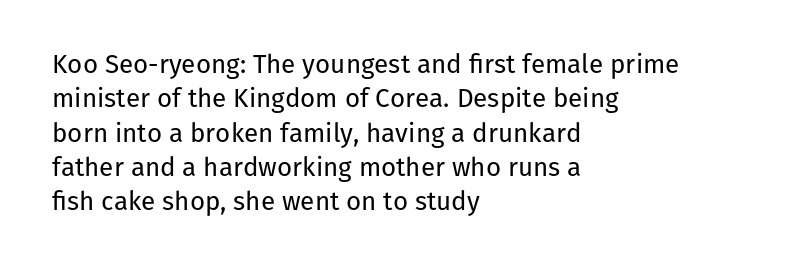
Q: Is the text bold? A: No.
Q: Is the text italic (slanted)? A: No, it is upright.
Q: Is the text underlined? A: No.
Q: How is the paragraph aligned? A: Left-aligned.
Q: Is the spacing between letters normal or unusually wide? A: Normal.
Q: Is the spacing between lines tight, normal or loose? A: Normal.
